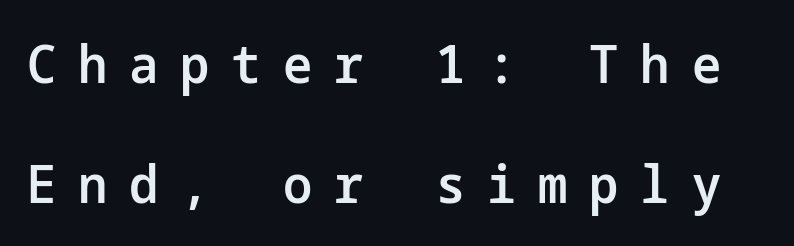
Typesetter's note: demi weight, one step under bold. A typesetter would call this heavily tracked-out type. Honestly, there is no underline to notice here at all. What's the leading like? Stretched, with rows far apart. Stroke terminals: plain, sans-serif. Nope, not italic — everything's standing straight.
